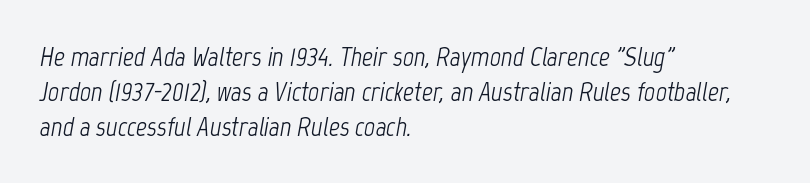
Q: Is the text bold? A: No.
Q: Is the text italic (slanted)? A: Yes, it leans right by about 12 degrees.
Q: Is the text underlined? A: No.
Q: How is the paragraph aligned? A: Left-aligned.
Q: Is the spacing between letters normal or unusually wide? A: Normal.
Q: Is the spacing between lines tight, normal or loose? A: Normal.
